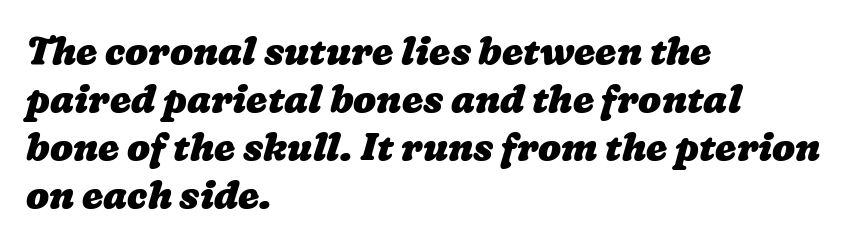
Q: Is the text bold? A: Yes.
Q: Is the text underlined? A: No.
Q: How is the paragraph aligned? A: Left-aligned.
Q: Is the spacing between letters normal or unusually wide? A: Normal.
Q: Is the spacing between lines tight, normal or loose? A: Normal.
Q: Width (condensed, normal, or wide)? A: Wide.
Q: Stroke contrast? A: Low.
Q: x-height? A: Medium.
Q: Monospaced? A: No.
